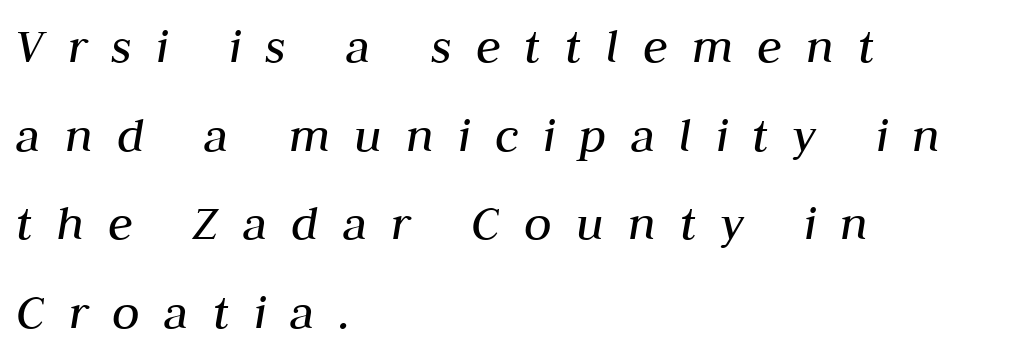
{"italic": "yes", "lean": "right", "slant_degrees": 10, "bold": "no", "weight": "regular", "width": "normal", "stroke_contrast": "medium", "x_height": "medium", "monospaced": "no", "underline": "no", "align": "left", "line_spacing_ratio": 1.74, "letter_spacing": "wide", "letter_spacing_em": 0.47, "glyph_px": 51}
